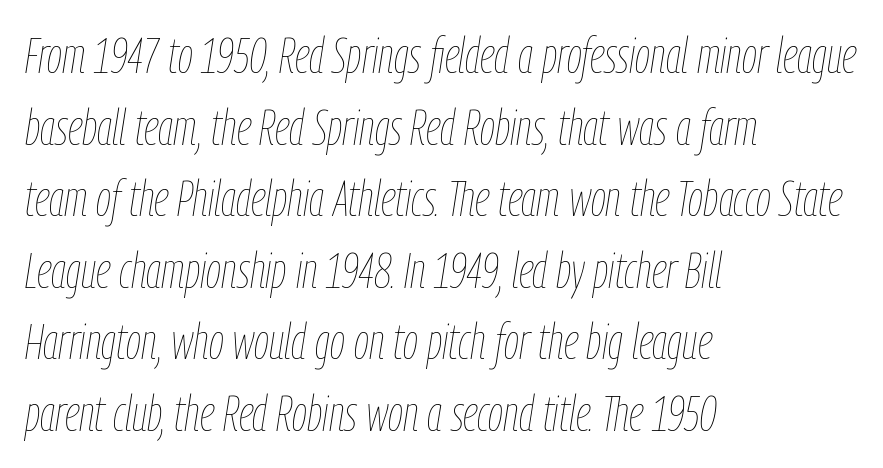
{"italic": "yes", "lean": "right", "slant_degrees": 9, "bold": "no", "weight": "thin", "width": "condensed", "stroke_contrast": "low", "x_height": "medium", "monospaced": "no", "underline": "no", "align": "left", "line_spacing": "normal", "line_spacing_ratio": 1.46, "letter_spacing": "normal", "letter_spacing_em": 0.0, "glyph_px": 49}
